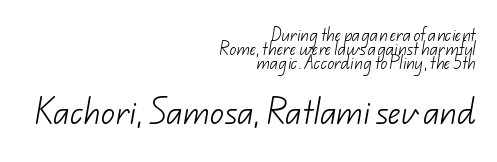
{"serif": "no", "bold": "no", "weight": "light", "width": "normal", "stroke_contrast": "low", "x_height": "small", "monospaced": "no", "underline": "no", "align": "right", "line_spacing": "tight", "line_spacing_ratio": 1.0, "letter_spacing": "normal", "letter_spacing_em": 0.0, "larger_block": "second", "size_ratio": 2.0, "glyph_px": 28}
